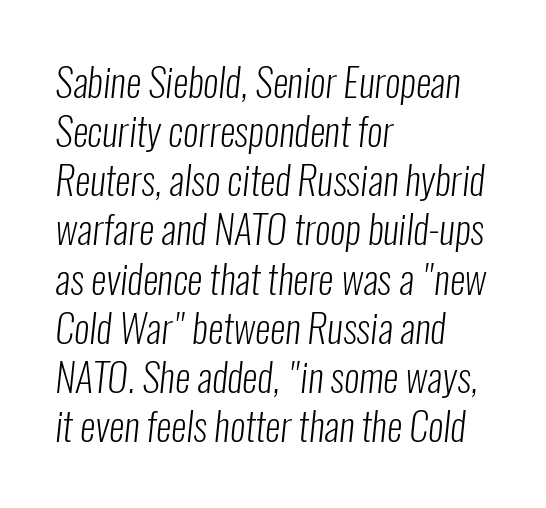
These lines are rendered in a variable-pitch font. The lines sit at an ordinary, default distance from one another. The weight would be labelled regular, book, light, or lighter still. This sample uses plain, unmodified letter spacing.
